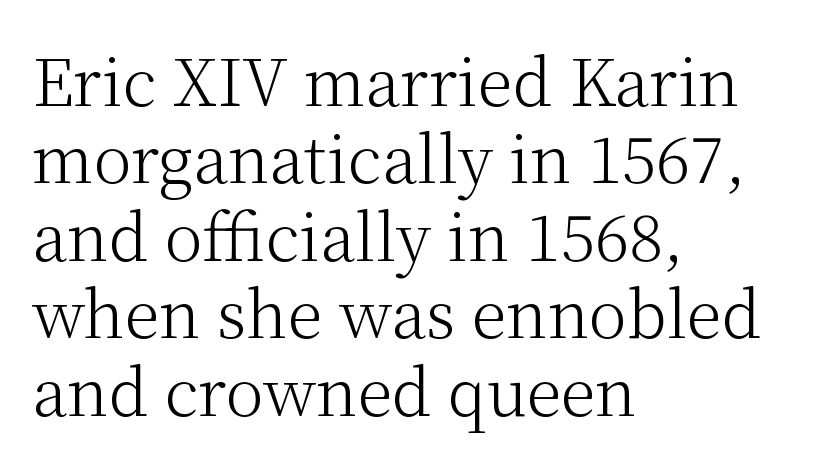
{"serif": "yes", "italic": "no", "bold": "no", "weight": "light", "width": "normal", "stroke_contrast": "medium", "x_height": "medium", "monospaced": "no", "underline": "no", "align": "left", "line_spacing_ratio": 1.21, "letter_spacing": "normal", "letter_spacing_em": 0.0, "glyph_px": 64}
